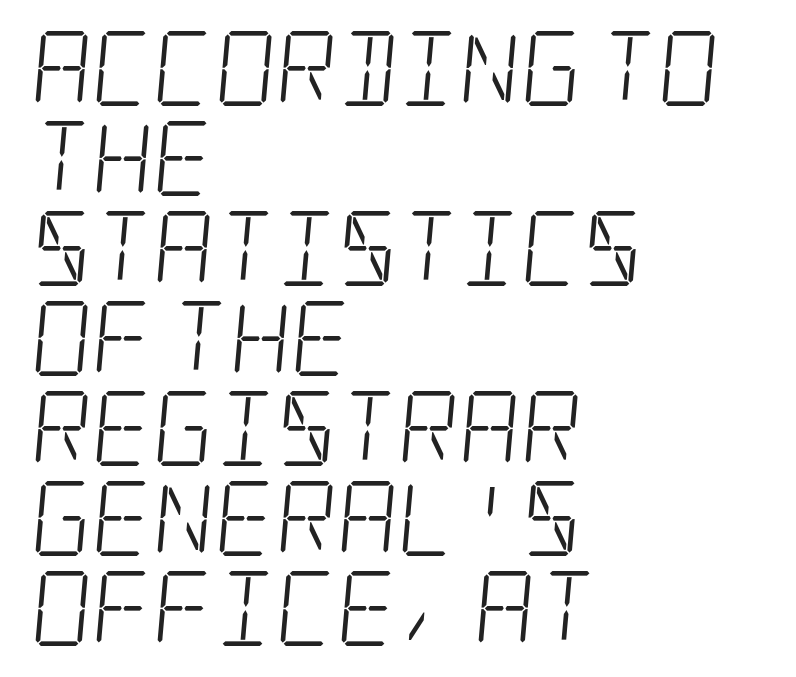
The image shows 75 px light, condensed serif type; set left-aligned, line spacing 1.2x, normal letter spacing, not underlined; low stroke contrast and a large x-height.
